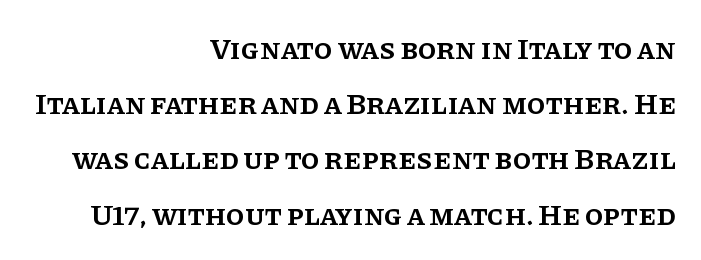
The image shows 30 px semibold serif type, upright; set right-aligned, line spacing 1.84x, normal letter spacing, not underlined; low stroke contrast and a large x-height.
